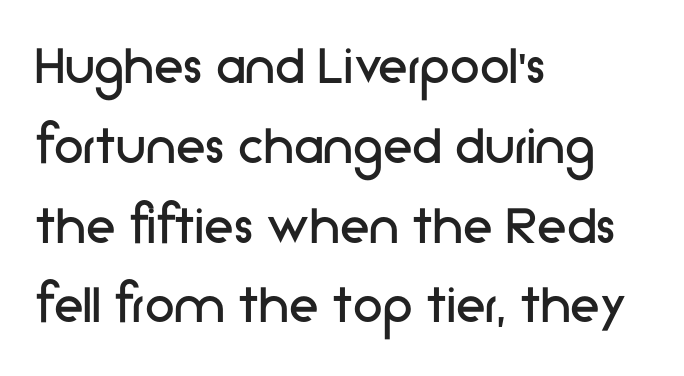
{"serif": "no", "italic": "no", "bold": "no", "weight": "regular", "width": "normal", "stroke_contrast": "low", "x_height": "medium", "monospaced": "no", "underline": "no", "align": "left", "line_spacing": "normal", "line_spacing_ratio": 1.33, "letter_spacing": "normal", "letter_spacing_em": 0.0, "glyph_px": 60}
